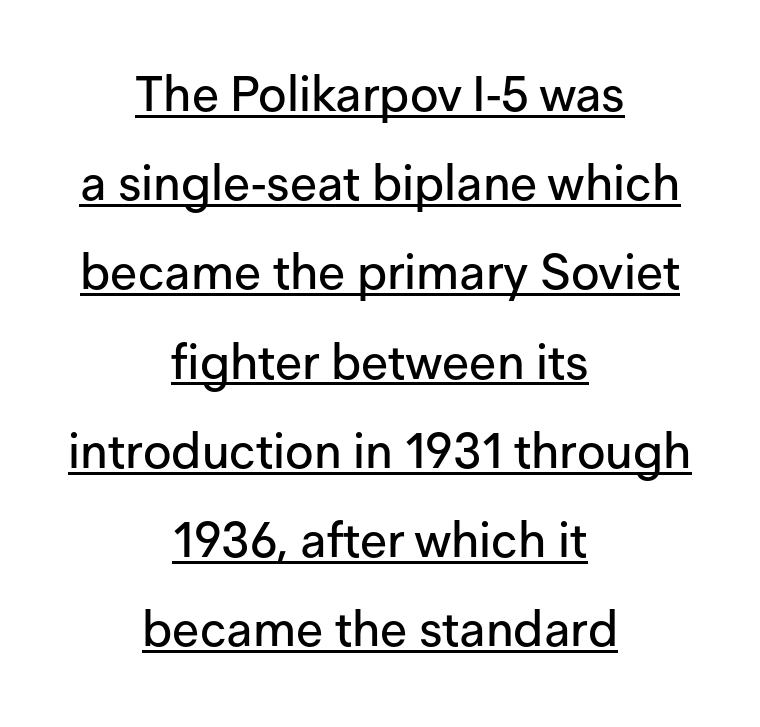
{"serif": "no", "italic": "no", "width": "normal", "stroke_contrast": "low", "x_height": "medium", "monospaced": "no", "underline": "yes", "align": "center", "line_spacing_ratio": 1.82, "letter_spacing": "normal", "letter_spacing_em": 0.0, "glyph_px": 49}
